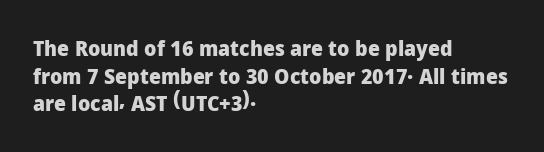
{"italic": "no", "bold": "yes", "underline": "no", "align": "left", "line_spacing": "normal", "line_spacing_ratio": 1.31, "letter_spacing": "normal", "letter_spacing_em": 0.0, "glyph_px": 21}
